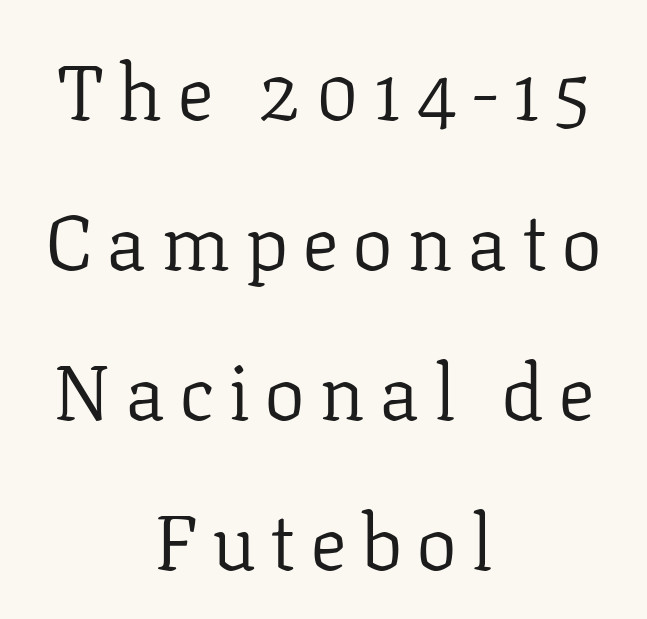
Heaviness? Minimal to ordinary, like unemphasized prose. The type family on display is of the serif kind. These lines are rendered in a variable-pitch font. Both edges are ragged and mirror each other, which tells us the setting is centered. Rows of type keep a wide berth in the vertical direction. Does the lettering tilt? It doesn't — this is upright.
